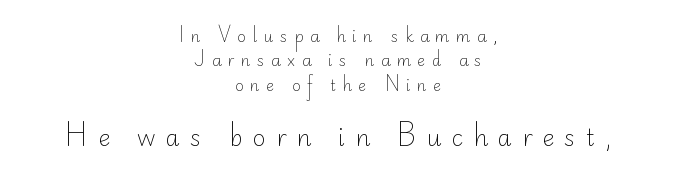
{"italic": "no", "bold": "no", "underline": "no", "align": "center", "line_spacing": "normal", "line_spacing_ratio": 1.63, "letter_spacing": "wide", "letter_spacing_em": 0.43, "larger_block": "second", "size_ratio": 1.53, "glyph_px": 23}
